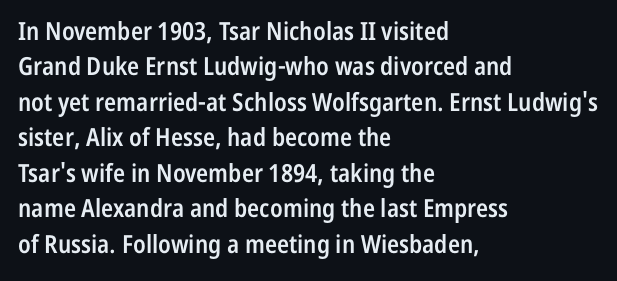
Q: Is the text bold? A: Semi-bold.
Q: Is the text italic (slanted)? A: No, it is upright.
Q: Is the text underlined? A: No.
Q: How is the paragraph aligned? A: Left-aligned.
Q: Is the spacing between letters normal or unusually wide? A: Normal.
Q: Is the spacing between lines tight, normal or loose? A: Normal.
